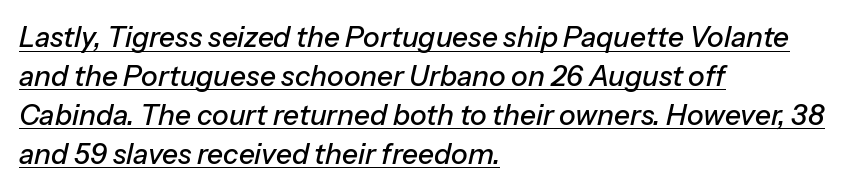
The image shows 28 px text type, italic (leaning right); set left-aligned, normal line spacing (1.39x), normal letter spacing, underlined; low stroke contrast and a medium x-height.
